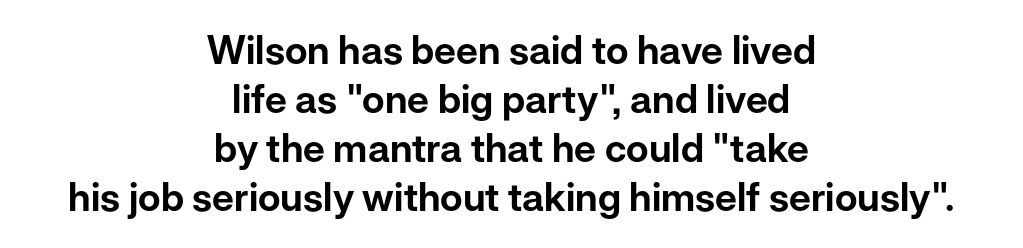
{"serif": "no", "italic": "no", "width": "normal", "stroke_contrast": "low", "x_height": "medium", "monospaced": "no", "underline": "no", "align": "center", "line_spacing": "normal", "line_spacing_ratio": 1.26, "letter_spacing": "normal", "letter_spacing_em": 0.0, "glyph_px": 39}
